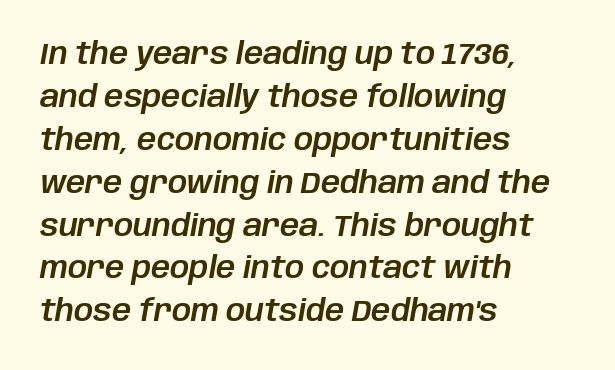
Q: Is the text italic (slanted)? A: Yes, it leans right by about 10 degrees.
Q: Is the text underlined? A: No.
Q: How is the paragraph aligned? A: Left-aligned.
Q: Is the spacing between letters normal or unusually wide? A: Normal.
Q: Is the spacing between lines tight, normal or loose? A: Normal.
Q: Width (condensed, normal, or wide)? A: Normal.
Q: Stroke contrast? A: Low.
Q: x-height? A: Large.
Q: Monospaced? A: No.
